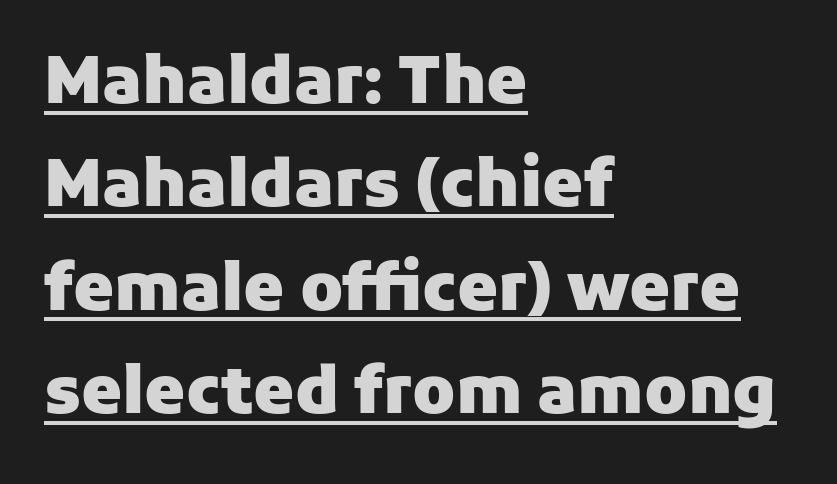
The image shows 65 px heavy sans-serif type, upright; set left-aligned, normal line spacing (1.59x), normal letter spacing, underlined; low stroke contrast and a medium x-height.
